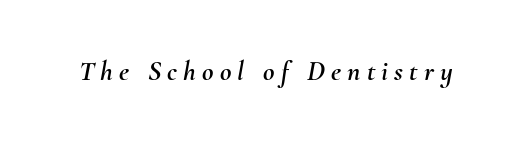
Q: Is the text italic (slanted)? A: Yes, it leans right by about 10 degrees.
Q: Is the text underlined? A: No.
Q: Is the spacing between letters normal or unusually wide? A: Unusually wide.
Q: Width (condensed, normal, or wide)? A: Normal.
Q: Stroke contrast? A: Medium.
Q: x-height? A: Small.
Q: Monospaced? A: No.
